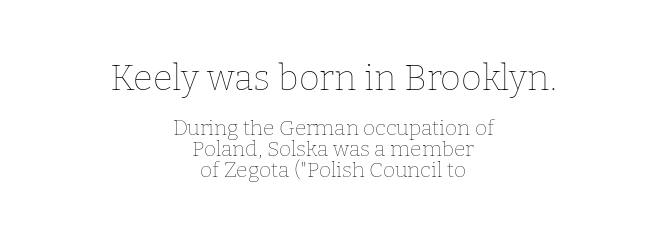
The image shows 36 px thin type, upright; set centered, tight line spacing (0.99x), normal letter spacing, not underlined; the first (top) block is 1.71x larger; low stroke contrast and a medium x-height.
